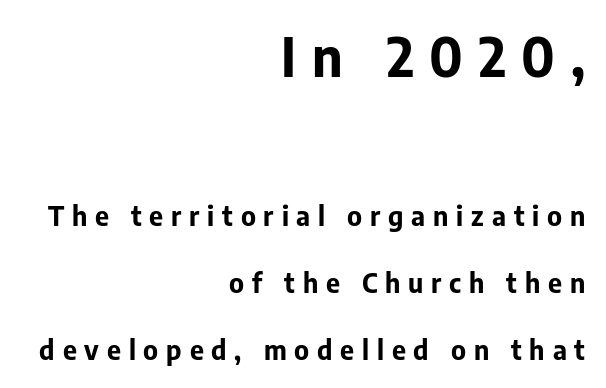
The image shows 54 px bold sans-serif type, upright; set right-aligned, loose line spacing (2.48x), unusually wide letter spacing (+0.29 em), not underlined; the first (top) block is 2.0x larger; low stroke contrast and a medium x-height.
